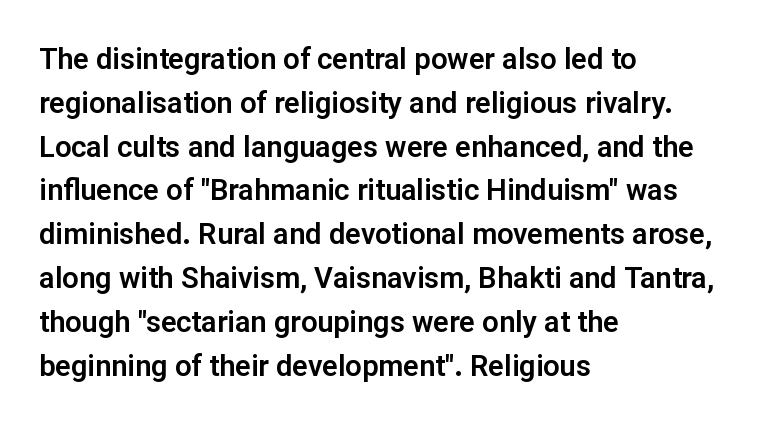
Q: Is the text italic (slanted)? A: No, it is upright.
Q: Is the typeface a serif or a sans-serif typeface? A: Sans-serif.
Q: Is the text underlined? A: No.
Q: How is the paragraph aligned? A: Left-aligned.
Q: Is the spacing between letters normal or unusually wide? A: Normal.
Q: Is the spacing between lines tight, normal or loose? A: Normal.
Q: Width (condensed, normal, or wide)? A: Normal.
Q: Stroke contrast? A: Low.
Q: x-height? A: Medium.
Q: Monospaced? A: No.
